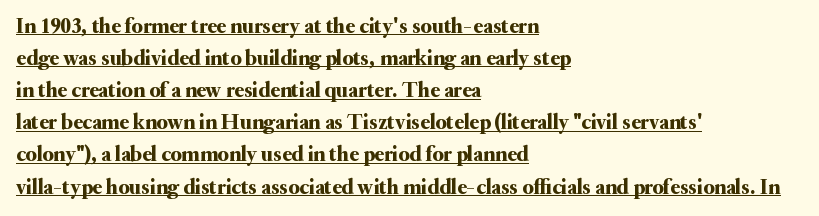
Horizontal alignment here is leftward, the default for most running prose. Regarding leading, the lines here are spaced in the standard way. The face used here is rendered with its standard letterfit. The words here are underlined. The lettering holds an erect, upright posture throughout.
